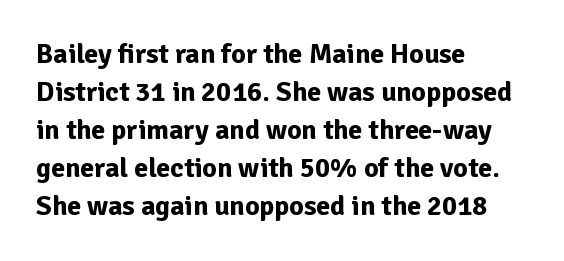
Q: Is the text bold? A: Yes.
Q: Is the text italic (slanted)? A: No, it is upright.
Q: Is the typeface a serif or a sans-serif typeface? A: Sans-serif.
Q: Is the text underlined? A: No.
Q: How is the paragraph aligned? A: Left-aligned.
Q: Is the spacing between letters normal or unusually wide? A: Normal.
Q: Is the spacing between lines tight, normal or loose? A: Normal.
Q: Width (condensed, normal, or wide)? A: Normal.
Q: Stroke contrast? A: Low.
Q: x-height? A: Medium.
Q: Monospaced? A: No.
